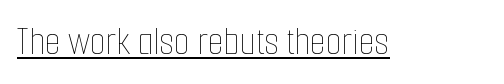
The image shows 41 px thin, condensed type, upright; set normal letter spacing, underlined; low stroke contrast and a medium x-height.
